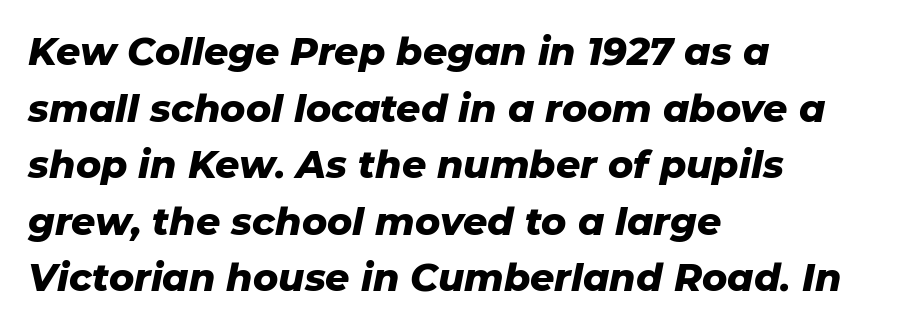
Horizontal alignment here is leftward, the default for most running prose. Lines of text with bare space underneath. Here the glyphs are tracked normally, forming tight word shapes. The vertical gap from one line to the next is medium. Every letter is thick-stroked: bold, no question. Note the varied advance widths — an 'i' is clearly narrower than an 'm'.
